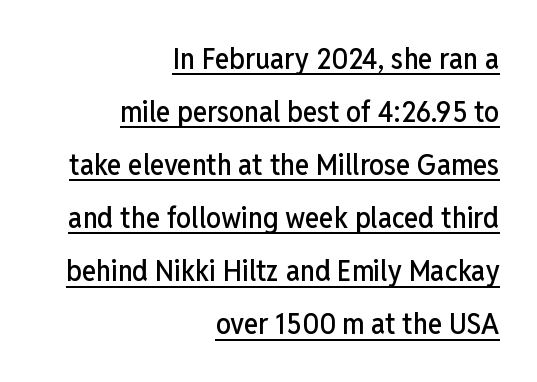
The image shows 30 px condensed sans-serif type, upright; set right-aligned, line spacing 1.77x, normal letter spacing, underlined; low stroke contrast and a medium x-height.
